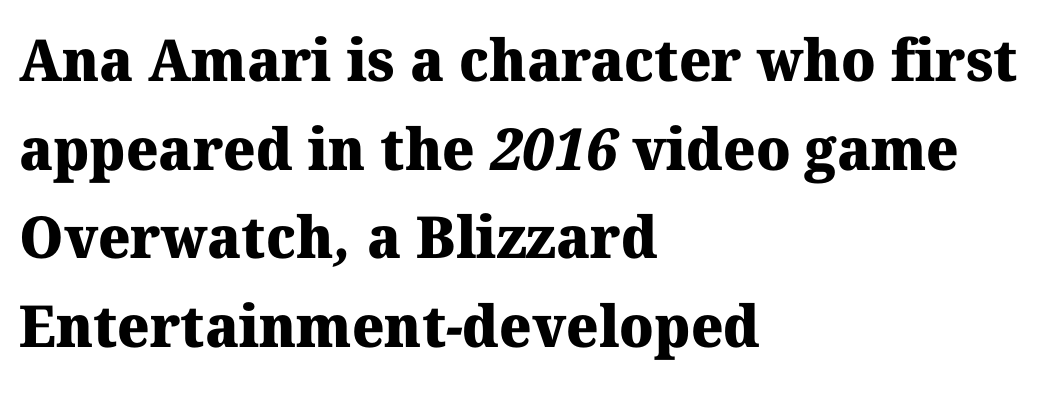
Compared with a centered layout, this one pins lines to the left instead. Note the varied advance widths — an 'i' is clearly narrower than an 'm'. Small tapered or slab feet sit at the stroke ends, so this counts as serif. A dark, heavy texture on the line: the type is bold. Nothing unusual about the tracking: characters are spaced as the font intends.
